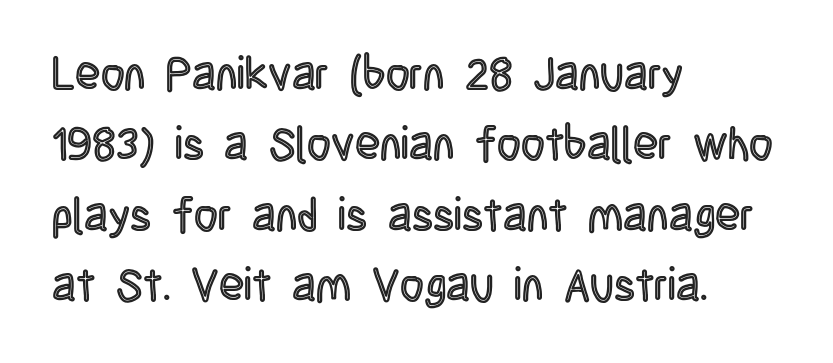
{"italic": "no", "width": "condensed", "x_height": "large", "monospaced": "no", "underline": "no", "align": "left", "line_spacing": "normal", "line_spacing_ratio": 1.53, "letter_spacing": "normal", "letter_spacing_em": 0.0, "glyph_px": 46}
